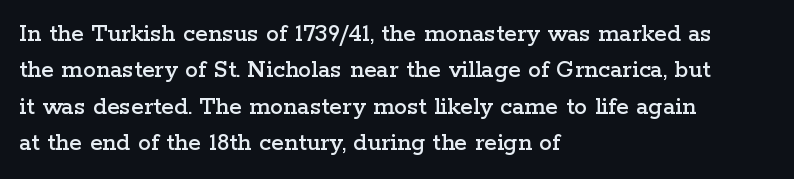
Each line starts at the same left margin while the right side varies. There is no visible air inserted between adjacent glyphs. Baseline-to-baseline distance is the conventional proportion of letter height. No italicization has been applied; the sample stays upright.
